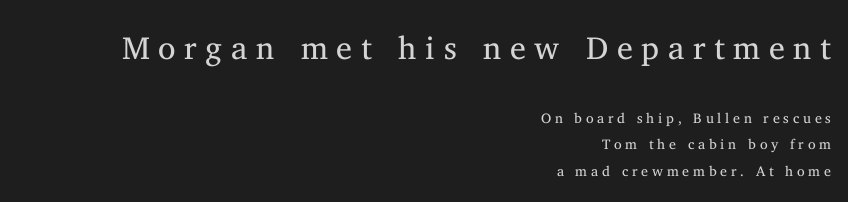
Q: Is the text bold? A: No.
Q: Is the text italic (slanted)? A: No, it is upright.
Q: Is the typeface a serif or a sans-serif typeface? A: Serif.
Q: Is the text underlined? A: No.
Q: How is the paragraph aligned? A: Right-aligned.
Q: Is the spacing between letters normal or unusually wide? A: Unusually wide.
Q: Is the spacing between lines tight, normal or loose? A: Loose.
Q: Which block of text is set in a larger size, the first (top) or the second (bottom)? A: The first (top) one.
Q: Width (condensed, normal, or wide)? A: Normal.
Q: Stroke contrast? A: Medium.
Q: x-height? A: Medium.
Q: Monospaced? A: No.
